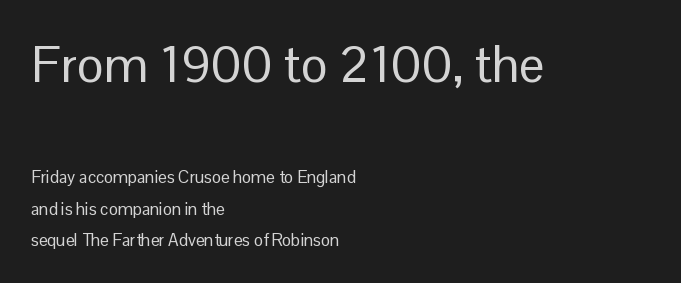
The image shows 51 px regular-weight sans-serif type, upright; set left-aligned, line spacing 1.85x, normal letter spacing, not underlined; the first (top) block is 3.0x larger; low stroke contrast and a medium x-height.
